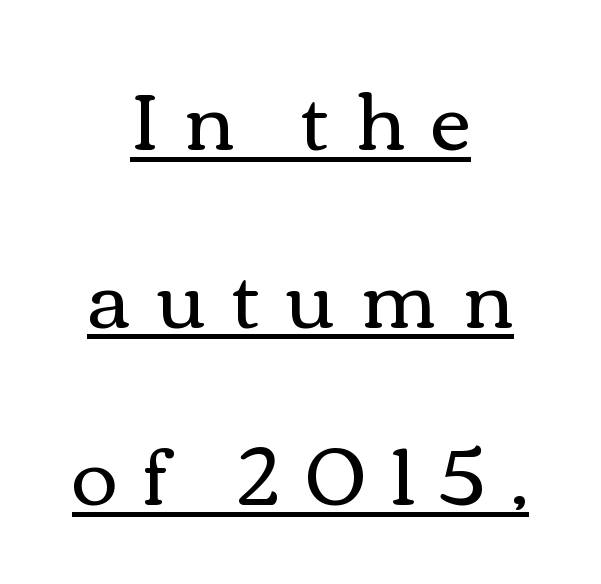
The image shows 79 px regular-weight, wide type, upright; set centered, loose line spacing (2.25x), unusually wide letter spacing (+0.33 em), underlined; a medium x-height.
